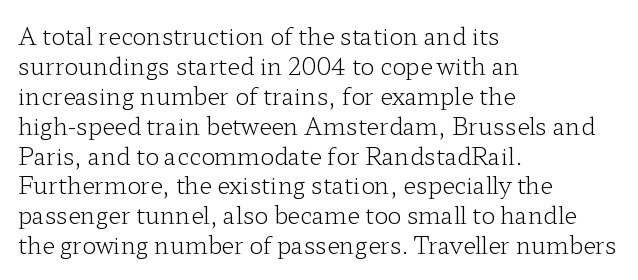
The lines are quadded left. The font sits on the lighter half of the weight spectrum, regular included. Tracking here is standard; glyphs follow each other at the usual distance. Italic? Not at all — the glyphs are vertical. Rule under the text: the space is simply empty.
